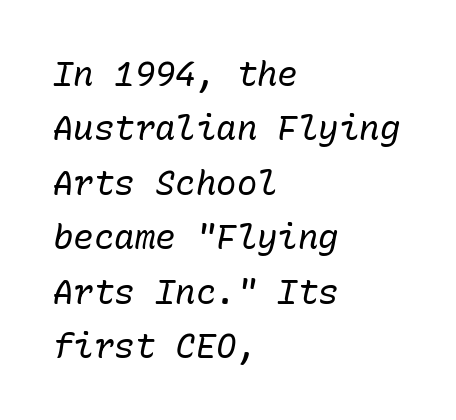
Q: Is the text bold? A: No.
Q: Is the text italic (slanted)? A: Yes, it leans right by about 10 degrees.
Q: Is the text underlined? A: No.
Q: How is the paragraph aligned? A: Left-aligned.
Q: Is the spacing between letters normal or unusually wide? A: Normal.
Q: Is the spacing between lines tight, normal or loose? A: Normal.
Q: Width (condensed, normal, or wide)? A: Normal.
Q: Stroke contrast? A: Low.
Q: x-height? A: Medium.
Q: Monospaced? A: Yes.
